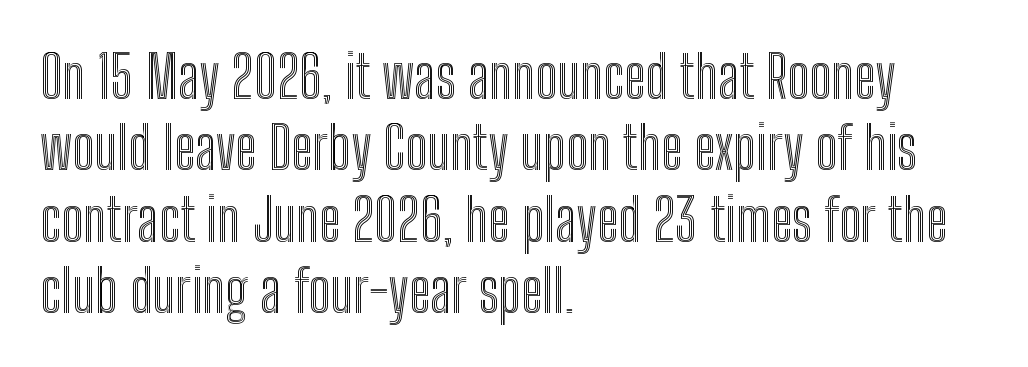
Does the copy run flush right? No — it runs flush left. A typesetter would call this zero additional tracking. The passage shown is typed in a proportional face where columns would drift. When letters stand straight like this, we call the style roman or upright. The baseline area is clear.
